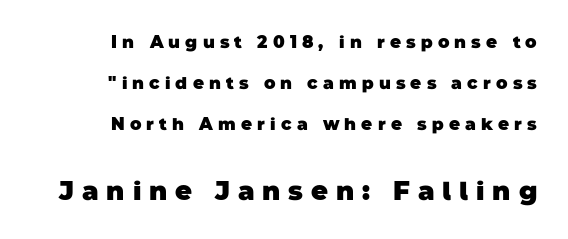
Q: Is the text bold? A: Yes.
Q: Is the text underlined? A: No.
Q: How is the paragraph aligned? A: Right-aligned.
Q: Is the spacing between letters normal or unusually wide? A: Unusually wide.
Q: Is the spacing between lines tight, normal or loose? A: Loose.
Q: Which block of text is set in a larger size, the first (top) or the second (bottom)? A: The second (bottom) one.
